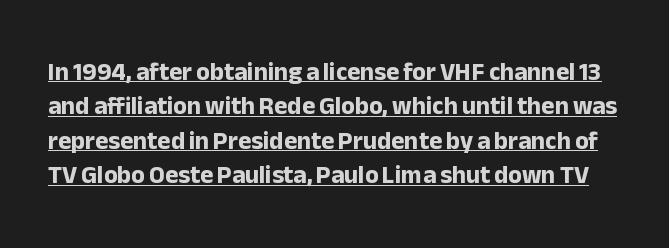
The image shows 25 px bold type, upright; set normal line spacing (1.38x), normal letter spacing, underlined.
